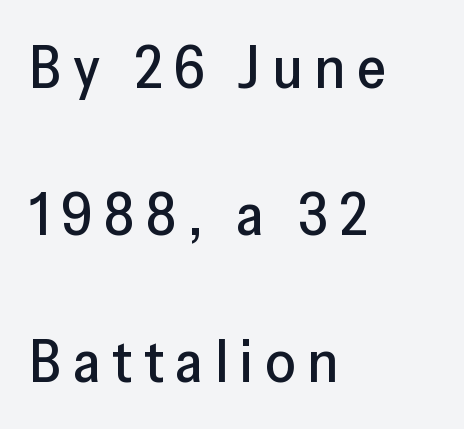
Q: Is the text italic (slanted)? A: No, it is upright.
Q: Is the typeface a serif or a sans-serif typeface? A: Sans-serif.
Q: Is the text underlined? A: No.
Q: How is the paragraph aligned? A: Left-aligned.
Q: Is the spacing between letters normal or unusually wide? A: Unusually wide.
Q: Is the spacing between lines tight, normal or loose? A: Loose.
Q: Width (condensed, normal, or wide)? A: Normal.
Q: Stroke contrast? A: Low.
Q: x-height? A: Medium.
Q: Monospaced? A: No.
